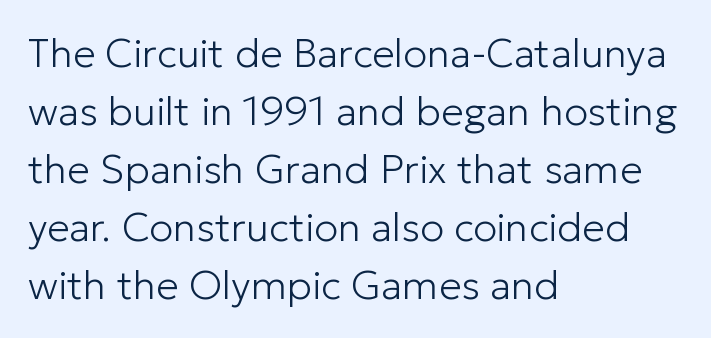
{"serif": "no", "italic": "no", "bold": "no", "weight": "light", "width": "normal", "stroke_contrast": "low", "x_height": "medium", "monospaced": "no", "underline": "no", "align": "left", "line_spacing": "normal", "line_spacing_ratio": 1.45, "letter_spacing": "normal", "letter_spacing_em": 0.0, "glyph_px": 40}
